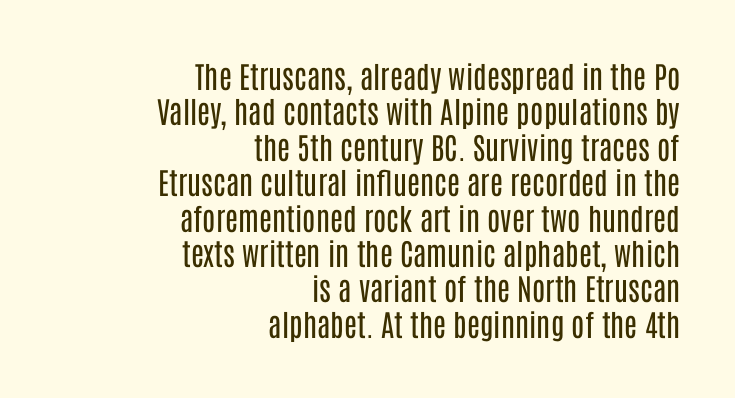
Every stem runs plumb, perpendicular to the baseline. A flush-right, rag-left setting is used for this passage. The letters look calm and open, with moderate or lighter stems. Note: no serifs on the glyphs.
